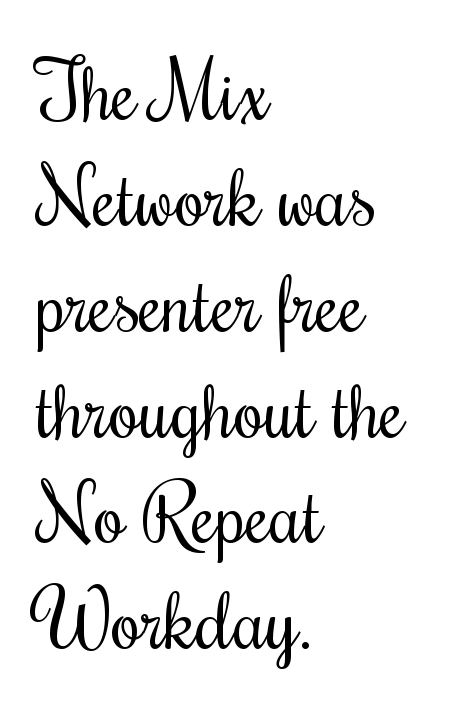
Q: Is the text bold? A: No.
Q: Is the text italic (slanted)? A: Yes.
Q: Is the text underlined? A: No.
Q: How is the paragraph aligned? A: Left-aligned.
Q: Is the spacing between letters normal or unusually wide? A: Normal.
Q: Is the spacing between lines tight, normal or loose? A: Normal.
Q: Width (condensed, normal, or wide)? A: Condensed.
Q: Stroke contrast? A: Medium.
Q: x-height? A: Small.
Q: Monospaced? A: No.
